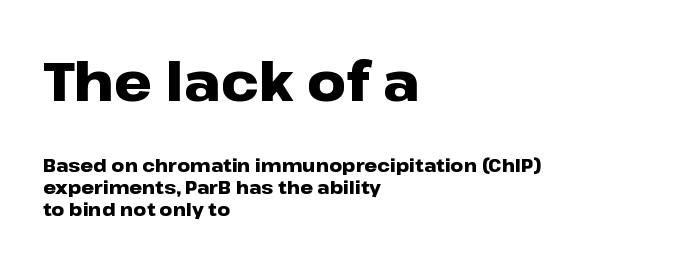
The image shows 54 px heavy, wide sans-serif type, upright; set left-aligned, line spacing 1.22x, normal letter spacing, not underlined; the first (top) block is 3.0x larger; low stroke contrast and a medium x-height.
